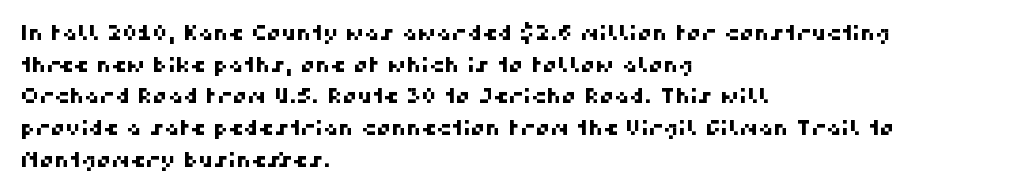
Between one letter and the next there's only the usual sliver of space. Casual observation: everything's shoved over to the left. The area under the type is left untouched. What's the leading like? Ordinary, nothing unusual.
